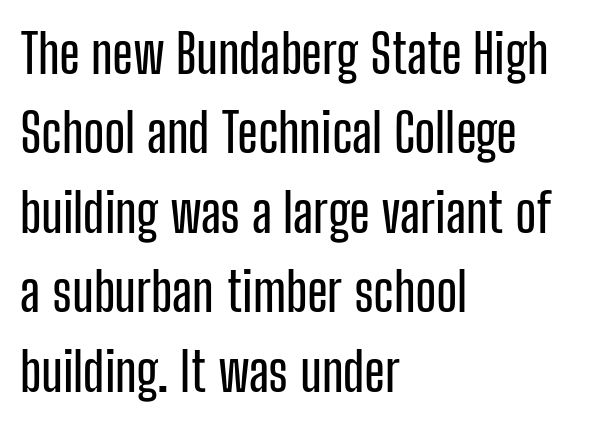
The image shows 54 px condensed sans-serif type, upright; set left-aligned, normal line spacing (1.47x), normal letter spacing, not underlined; low stroke contrast and a medium x-height.
